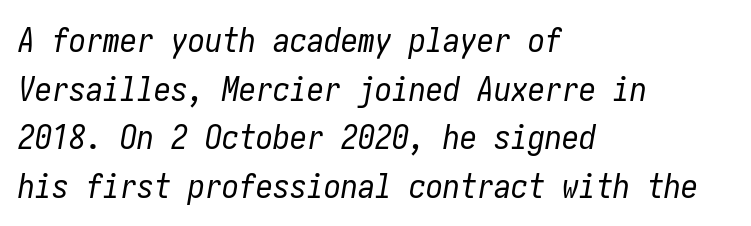
You could call the tracking neutral — neither tight nor loose. A student would call this left alignment; a typographer would say flush left, rag right. The block of text has a typical density, with ordinary space between rows. When letters slant like this, we call the style italic.
